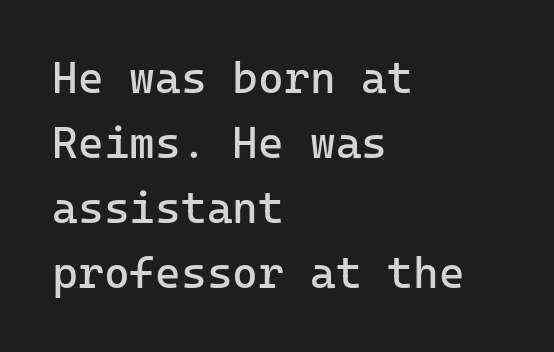
The ragged edge is on the right, which tells us the setting is flush left. The baseline area is clear. In terms of leading, this rendering sits right in the middle. It's the straight-up-and-down kind of type. The horizontal fit of the characters is conventional and even.
